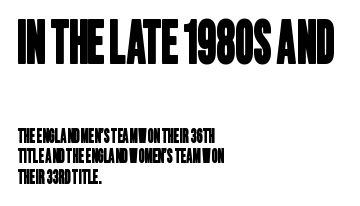
Q: Is the typeface a serif or a sans-serif typeface? A: Sans-serif.
Q: Is the text underlined? A: No.
Q: How is the paragraph aligned? A: Left-aligned.
Q: Is the spacing between letters normal or unusually wide? A: Normal.
Q: Is the spacing between lines tight, normal or loose? A: Tight.
Q: Which block of text is set in a larger size, the first (top) or the second (bottom)? A: The first (top) one.
Q: Width (condensed, normal, or wide)? A: Condensed.
Q: Stroke contrast? A: Low.
Q: x-height? A: Large.
Q: Monospaced? A: No.
